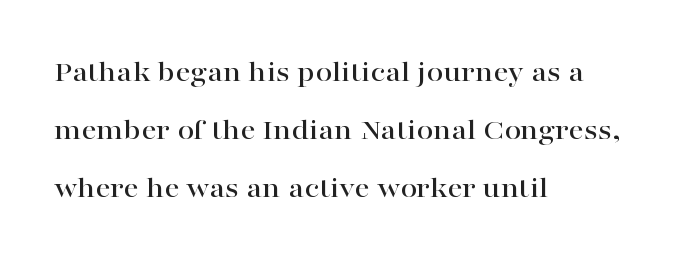
The image shows 30 px wide serif type, upright; set left-aligned, loose line spacing (1.94x), normal letter spacing, not underlined; high stroke contrast and a medium x-height.
